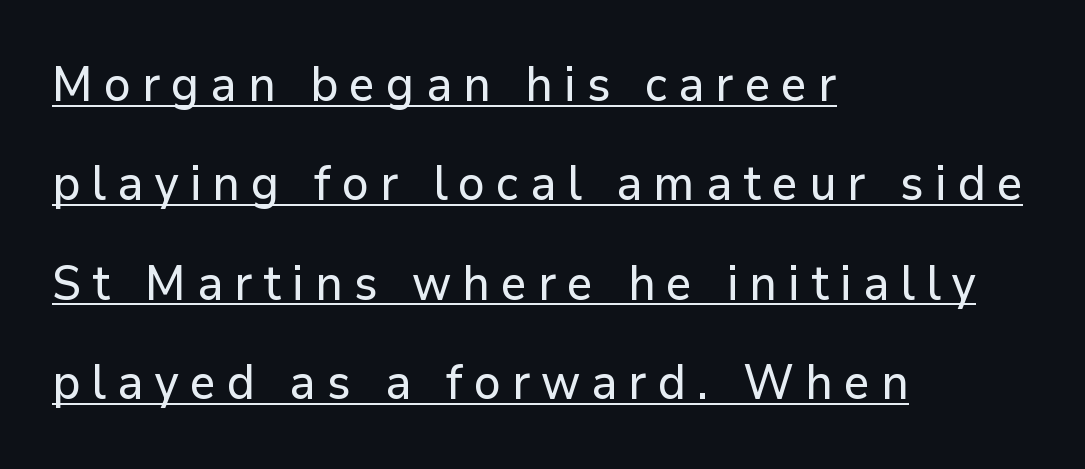
The image shows 48 px sans-serif type, upright; set left-aligned, loose line spacing (2.07x), unusually wide letter spacing (+0.23 em), underlined; low stroke contrast and a medium x-height.
